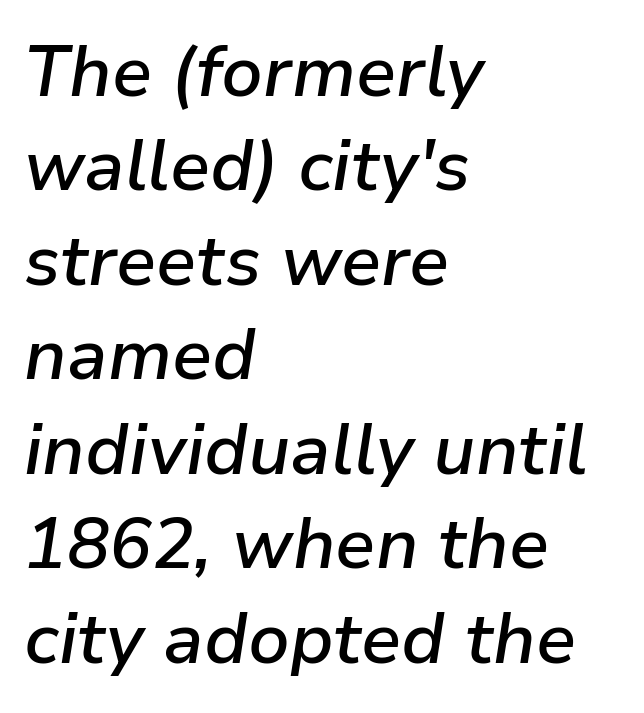
The image shows 71 px semibold type, italic (leaning right); set left-aligned, normal line spacing (1.33x), normal letter spacing, not underlined; low stroke contrast and a medium x-height.
